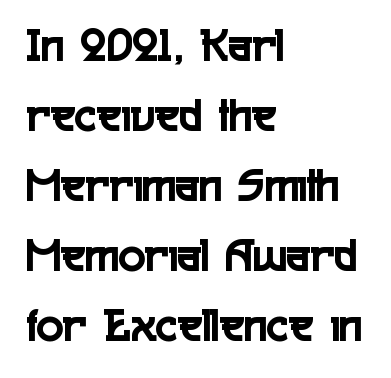
Q: Is the text italic (slanted)? A: No, it is upright.
Q: Is the typeface a serif or a sans-serif typeface? A: Sans-serif.
Q: Is the text underlined? A: No.
Q: How is the paragraph aligned? A: Left-aligned.
Q: Is the spacing between letters normal or unusually wide? A: Normal.
Q: Is the spacing between lines tight, normal or loose? A: Normal.
Q: Width (condensed, normal, or wide)? A: Condensed.
Q: x-height? A: Medium.
Q: Monospaced? A: No.
